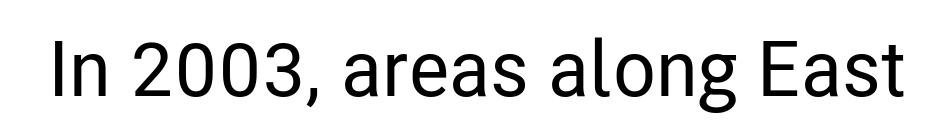
Q: Is the text italic (slanted)? A: No, it is upright.
Q: Is the typeface a serif or a sans-serif typeface? A: Sans-serif.
Q: Is the text underlined? A: No.
Q: Is the spacing between letters normal or unusually wide? A: Normal.
Q: Width (condensed, normal, or wide)? A: Condensed.
Q: Stroke contrast? A: Low.
Q: x-height? A: Medium.
Q: Monospaced? A: No.
